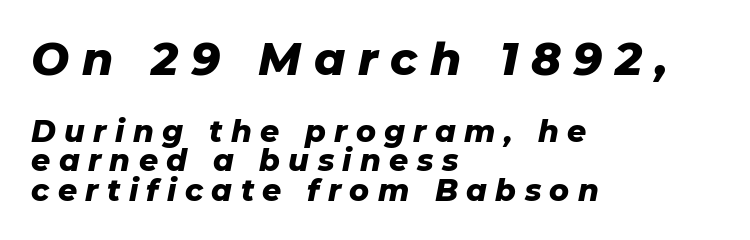
The image shows 45 px heavy type, italic (leaning right); set left-aligned, tight line spacing (0.99x), unusually wide letter spacing (+0.28 em), not underlined; the first (top) block is 1.5x larger; low stroke contrast and a medium x-height.
